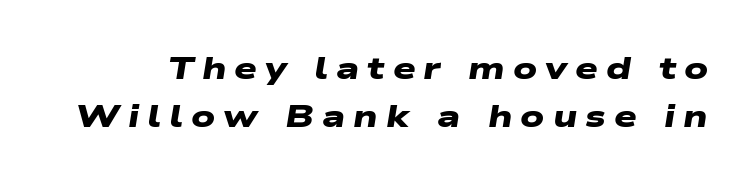
Does the type have serifs? No, each stem ends abruptly. You could not count columns in this text — the font is proportionally spaced. Descender tails drop into unmarked territory. How are the letters spaced? Widely, with obvious added tracking. Summary of vertical rhythm: regular, with standard interline spacing.
